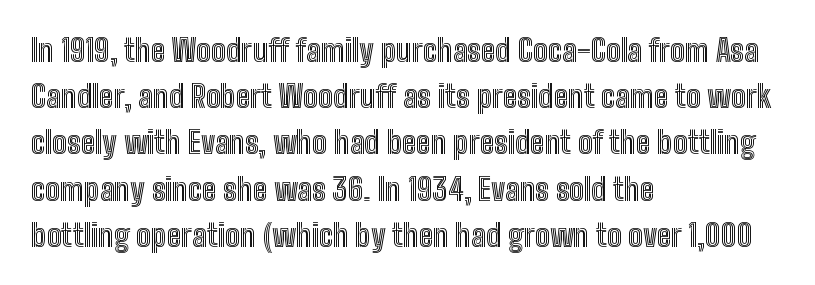
The image shows 31 px condensed type, upright; set left-aligned, normal line spacing (1.49x), normal letter spacing, not underlined; a medium x-height.
